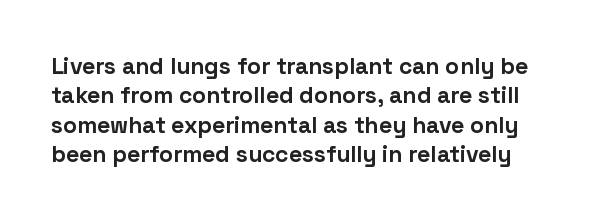
The image shows 23 px bold type, upright; set normal line spacing (1.28x), normal letter spacing, not underlined.
